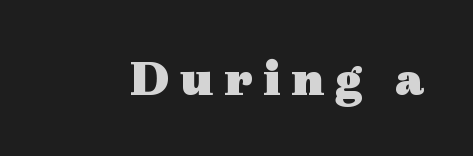
Q: Is the text bold? A: Yes.
Q: Is the text italic (slanted)? A: No, it is upright.
Q: Is the typeface a serif or a sans-serif typeface? A: Serif.
Q: Is the text underlined? A: No.
Q: Width (condensed, normal, or wide)? A: Wide.
Q: x-height? A: Medium.
Q: Monospaced? A: No.
